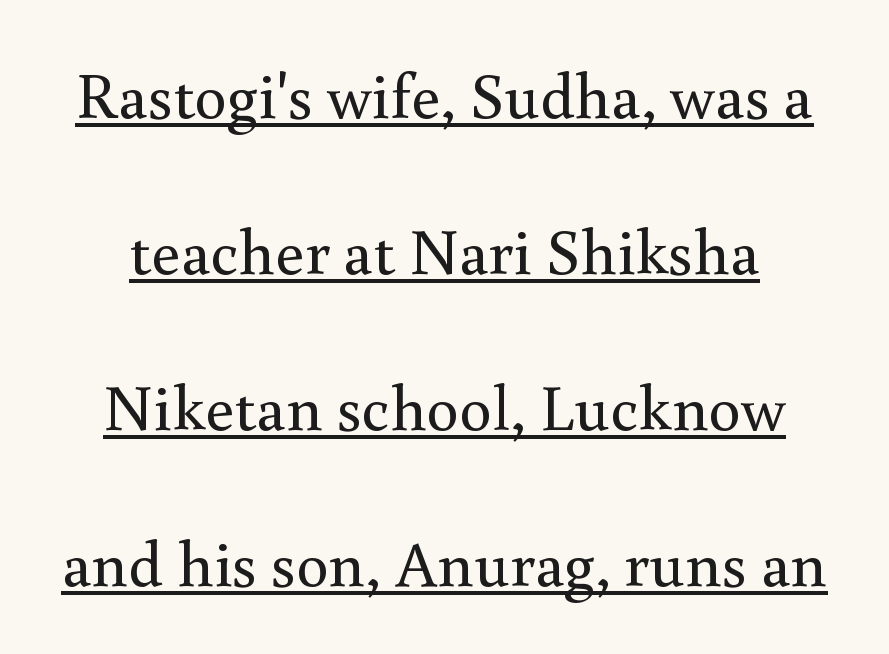
Q: Is the text bold? A: No.
Q: Is the text italic (slanted)? A: No, it is upright.
Q: Is the typeface a serif or a sans-serif typeface? A: Serif.
Q: Is the text underlined? A: Yes.
Q: Is the spacing between letters normal or unusually wide? A: Normal.
Q: Is the spacing between lines tight, normal or loose? A: Loose.
Q: Width (condensed, normal, or wide)? A: Normal.
Q: Stroke contrast? A: Medium.
Q: x-height? A: Small.
Q: Monospaced? A: No.
